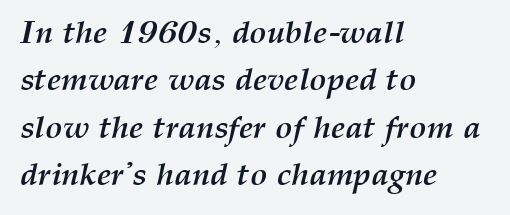
{"italic": "yes", "lean": "right", "slant_degrees": 12, "bold": "yes", "weight": "semibold", "width": "normal", "stroke_contrast": "medium", "x_height": "medium", "monospaced": "no", "underline": "no", "align": "left", "line_spacing": "normal", "line_spacing_ratio": 1.48, "letter_spacing": "normal", "letter_spacing_em": 0.0, "glyph_px": 32}
